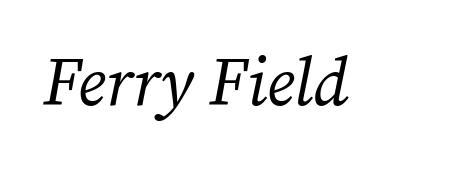
Q: Is the text bold? A: No.
Q: Is the text italic (slanted)? A: Yes, it leans right by about 12 degrees.
Q: Is the typeface a serif or a sans-serif typeface? A: Serif.
Q: Is the text underlined? A: No.
Q: Is the spacing between letters normal or unusually wide? A: Normal.
Q: Width (condensed, normal, or wide)? A: Normal.
Q: Stroke contrast? A: Medium.
Q: x-height? A: Medium.
Q: Monospaced? A: No.
